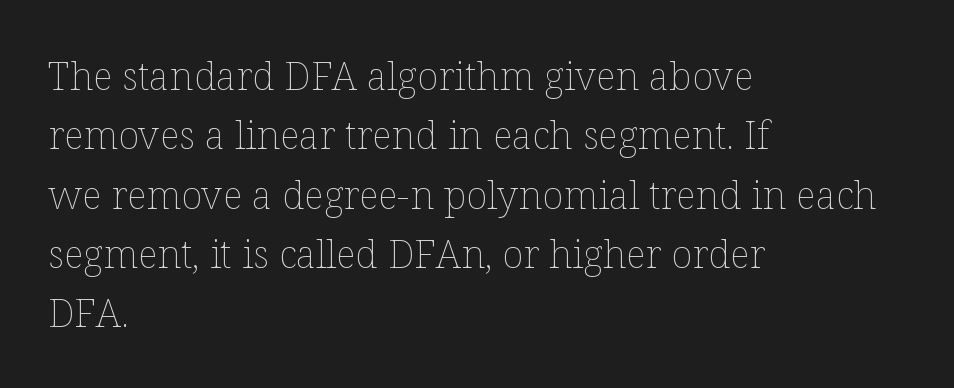
Italic: no, the glyphs are upright roman. Leading matches the norm, producing a regular column. Default kerning and tracking; the words read as compact shapes. Proportional: the letters do not fall into vertical columns. Beneath every word, the page is bare. One-word summary of the alignment: left.
